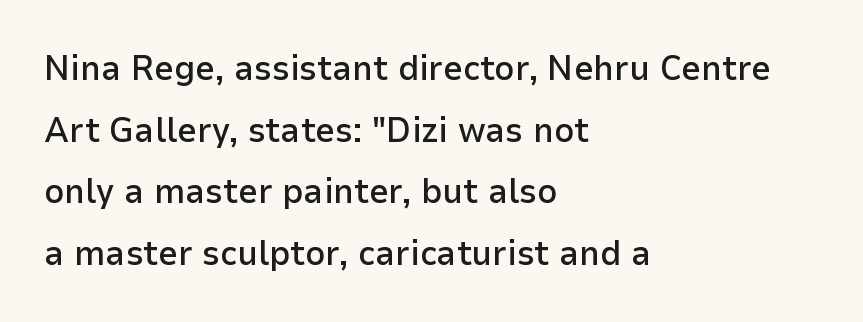
{"serif": "no", "italic": "no", "bold": "semi", "weight": "semibold", "width": "normal", "stroke_contrast": "low", "x_height": "medium", "monospaced": "no", "underline": "no", "align": "left", "line_spacing_ratio": 1.76, "letter_spacing": "normal", "letter_spacing_em": 0.0, "glyph_px": 35}
